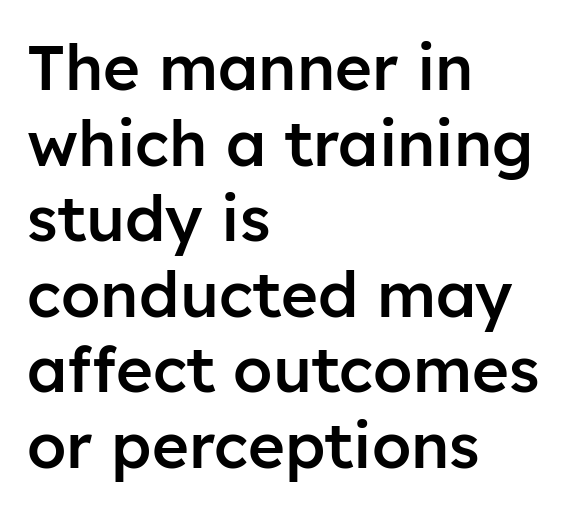
These lines are set flush left with a ragged right edge. A clean baseline with only descenders dipping below it. Spacing verdict: proportional, widths tailored to each character. The specimen reads as upright at a glance.
